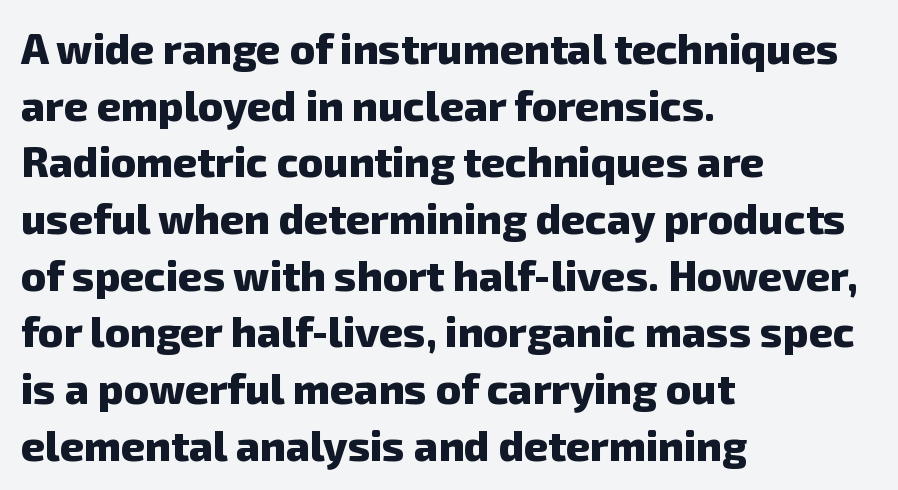
Q: Is the text bold? A: Yes.
Q: Is the typeface a serif or a sans-serif typeface? A: Sans-serif.
Q: Is the text underlined? A: No.
Q: How is the paragraph aligned? A: Left-aligned.
Q: Is the spacing between letters normal or unusually wide? A: Normal.
Q: Is the spacing between lines tight, normal or loose? A: Normal.
Q: Width (condensed, normal, or wide)? A: Normal.
Q: Stroke contrast? A: Low.
Q: x-height? A: Medium.
Q: Monospaced? A: No.
